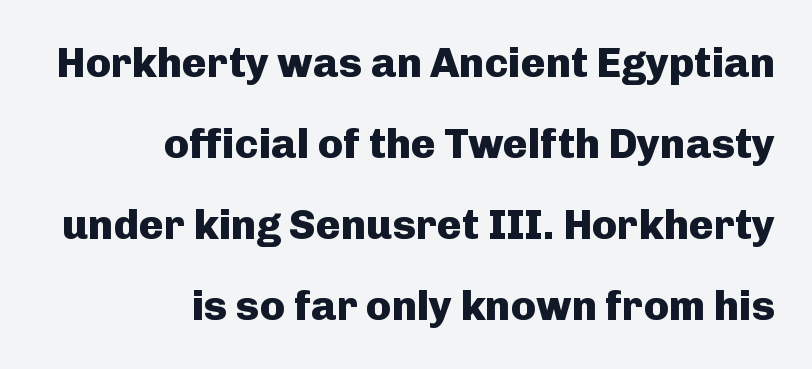
Q: Is the text bold? A: Yes.
Q: Is the text italic (slanted)? A: No, it is upright.
Q: Is the typeface a serif or a sans-serif typeface? A: Sans-serif.
Q: Is the text underlined? A: No.
Q: How is the paragraph aligned? A: Right-aligned.
Q: Is the spacing between letters normal or unusually wide? A: Normal.
Q: Is the spacing between lines tight, normal or loose? A: Loose.
Q: Width (condensed, normal, or wide)? A: Normal.
Q: Stroke contrast? A: Low.
Q: x-height? A: Medium.
Q: Monospaced? A: No.
